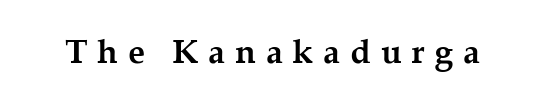
{"serif": "yes", "italic": "no", "bold": "yes", "weight": "semibold", "width": "normal", "stroke_contrast": "medium", "x_height": "medium", "monospaced": "no", "underline": "no", "letter_spacing": "wide", "letter_spacing_em": 0.29, "glyph_px": 34}
